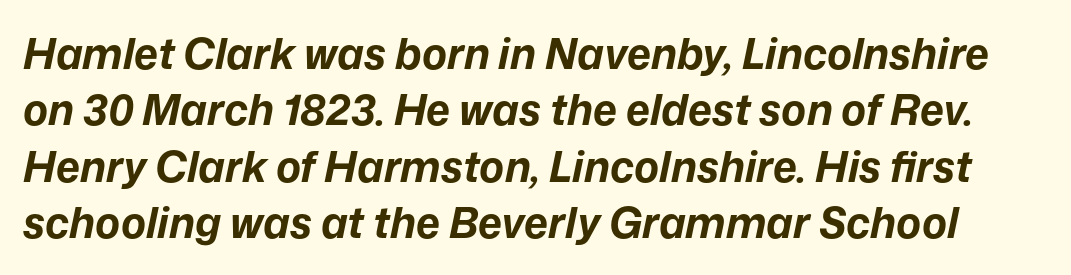
Q: Is the text bold? A: Yes.
Q: Is the text italic (slanted)? A: Yes, it leans right by about 12 degrees.
Q: Is the text underlined? A: No.
Q: Is the spacing between letters normal or unusually wide? A: Normal.
Q: Is the spacing between lines tight, normal or loose? A: Normal.
Q: Width (condensed, normal, or wide)? A: Normal.
Q: Stroke contrast? A: Low.
Q: x-height? A: Medium.
Q: Monospaced? A: No.
